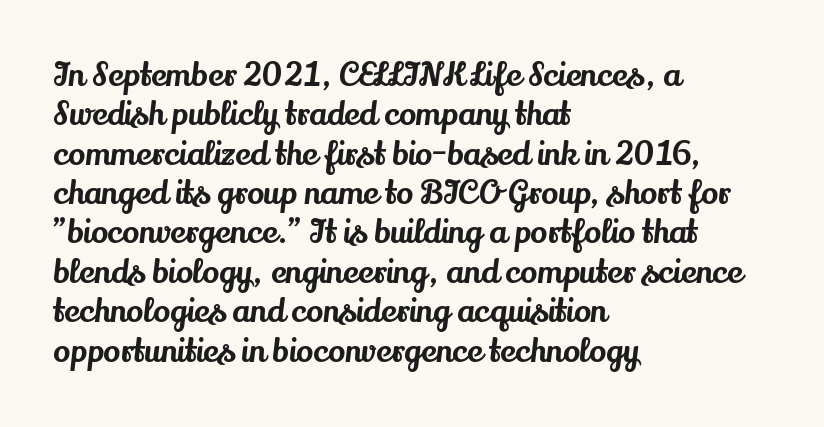
The image shows 32 px serif type; set left-aligned, line spacing 1.23x, normal letter spacing, not underlined; medium stroke contrast and a small x-height.
